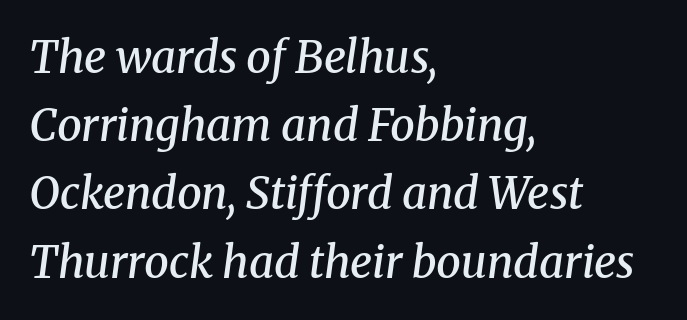
{"serif": "yes", "italic": "yes", "lean": "right", "slant_degrees": 8, "bold": "semi", "weight": "semibold", "width": "normal", "stroke_contrast": "medium", "x_height": "medium", "monospaced": "no", "underline": "no", "align": "left", "line_spacing": "normal", "line_spacing_ratio": 1.55, "letter_spacing": "normal", "letter_spacing_em": 0.0, "glyph_px": 44}
